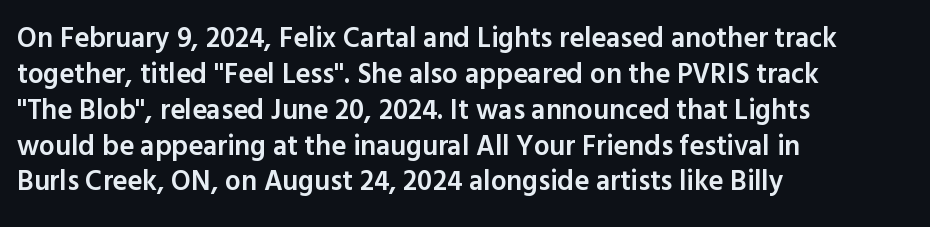
The image shows 28 px semibold sans-serif type, upright; set left-aligned, normal line spacing (1.28x), normal letter spacing, not underlined; a medium x-height.
